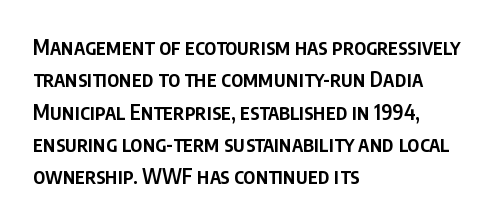
Italic? Not at all — the glyphs are vertical. Visually the block forms a straight wall on the left and a jagged coastline on the right. The horizontal fit of the characters is conventional and even. No word sits above an underline.
